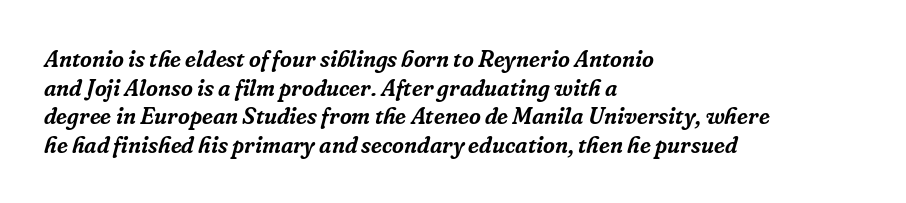
A clean baseline with only descenders dipping below it. These lines are set flush left with a ragged right edge. Nothing unusual about the tracking: characters are spaced as the font intends. The rendering applies a slant to the glyphs.
